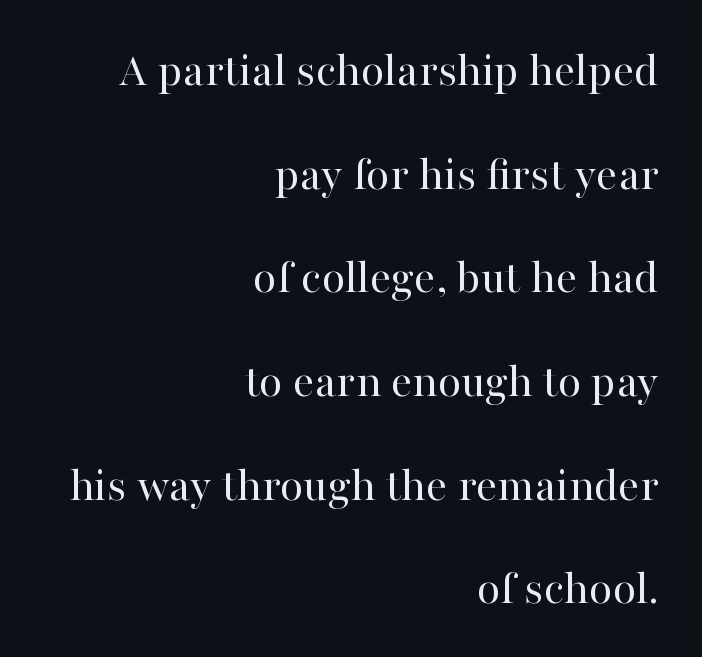
Leftover space on each line is placed entirely before the opening word. Nope, not italic — everything's standing straight. Interline gaps are noticeably wide in this sample. Honestly, the letter spacing is just normal — you wouldn't notice it.
